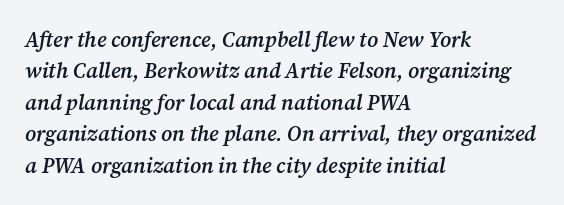
The image shows 21 px text type, italic (leaning right); set left-aligned, normal line spacing (1.5x), normal letter spacing, not underlined.
